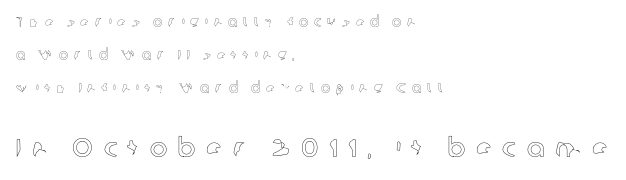
Q: Is the text italic (slanted)? A: No, it is upright.
Q: Is the text underlined? A: No.
Q: How is the paragraph aligned? A: Left-aligned.
Q: Is the spacing between letters normal or unusually wide? A: Unusually wide.
Q: Is the spacing between lines tight, normal or loose? A: Loose.
Q: Which block of text is set in a larger size, the first (top) or the second (bottom)? A: The second (bottom) one.
